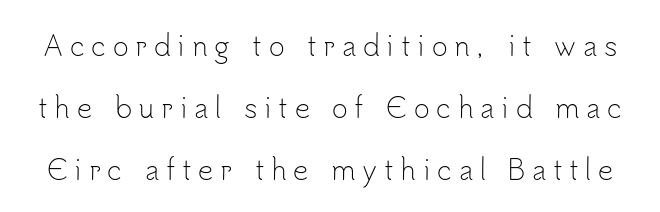
Q: Is the text bold? A: No.
Q: Is the text italic (slanted)? A: No, it is upright.
Q: Is the text underlined? A: No.
Q: Is the spacing between letters normal or unusually wide? A: Unusually wide.
Q: Is the spacing between lines tight, normal or loose? A: Loose.
